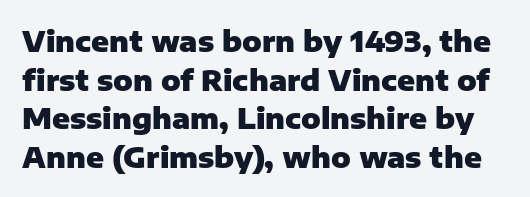
The image shows 29 px heavy sans-serif type, upright; set normal line spacing (1.33x), normal letter spacing, not underlined; low stroke contrast and a medium x-height.
